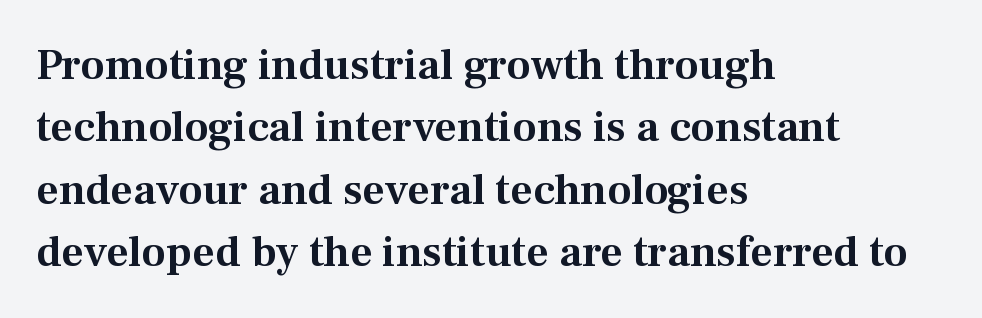
Q: Is the text italic (slanted)? A: No, it is upright.
Q: Is the typeface a serif or a sans-serif typeface? A: Serif.
Q: Is the text underlined? A: No.
Q: How is the paragraph aligned? A: Left-aligned.
Q: Is the spacing between letters normal or unusually wide? A: Normal.
Q: Is the spacing between lines tight, normal or loose? A: Normal.
Q: Width (condensed, normal, or wide)? A: Normal.
Q: Stroke contrast? A: Medium.
Q: x-height? A: Medium.
Q: Monospaced? A: No.
